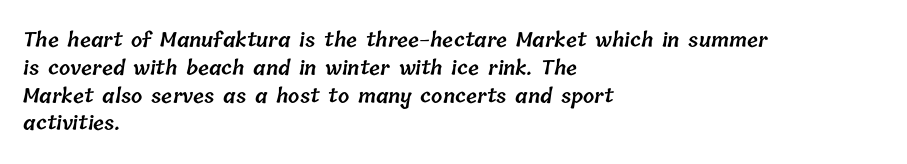
Regarding leading, the lines here are spaced in the standard way. The line texture is even and compact thanks to regular tracking. The setting favours the left margin, as ordinary paragraphs usually do. The glyphs have the mass of a demibold cut, below bold.
